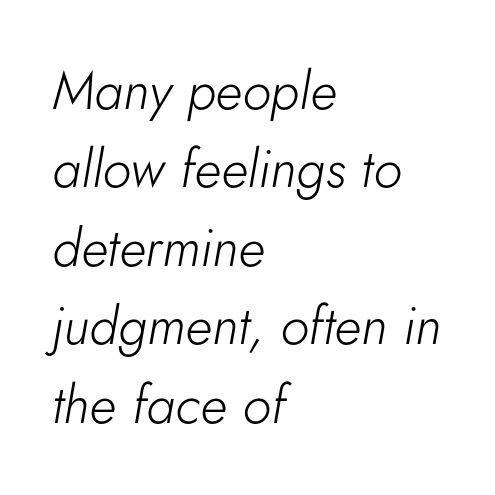
The image shows 53 px light type, italic (leaning right); set left-aligned, normal line spacing (1.48x), normal letter spacing, not underlined; low stroke contrast and a small x-height.
